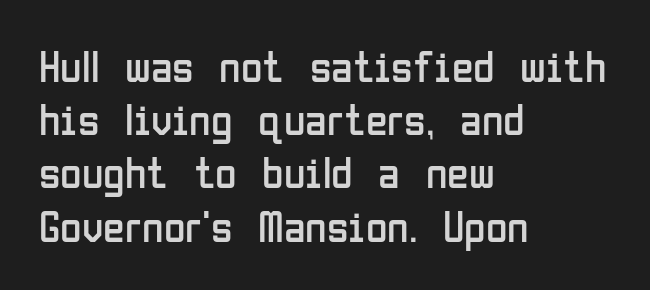
The image shows 44 px regular-weight, condensed sans-serif type, upright; set left-aligned, line spacing 1.21x, normal letter spacing, not underlined; low stroke contrast and a medium x-height.
